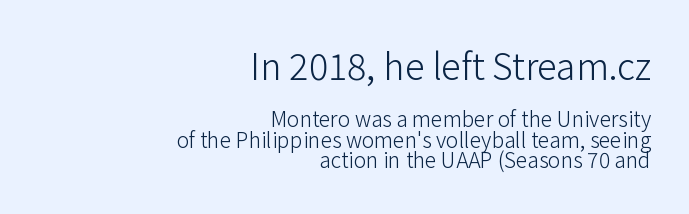
Q: Is the text bold? A: No.
Q: Is the text italic (slanted)? A: No, it is upright.
Q: Is the typeface a serif or a sans-serif typeface? A: Sans-serif.
Q: Is the text underlined? A: No.
Q: How is the paragraph aligned? A: Right-aligned.
Q: Is the spacing between letters normal or unusually wide? A: Normal.
Q: Is the spacing between lines tight, normal or loose? A: Tight.
Q: Which block of text is set in a larger size, the first (top) or the second (bottom)? A: The first (top) one.
Q: Width (condensed, normal, or wide)? A: Normal.
Q: Stroke contrast? A: Low.
Q: x-height? A: Medium.
Q: Monospaced? A: No.
